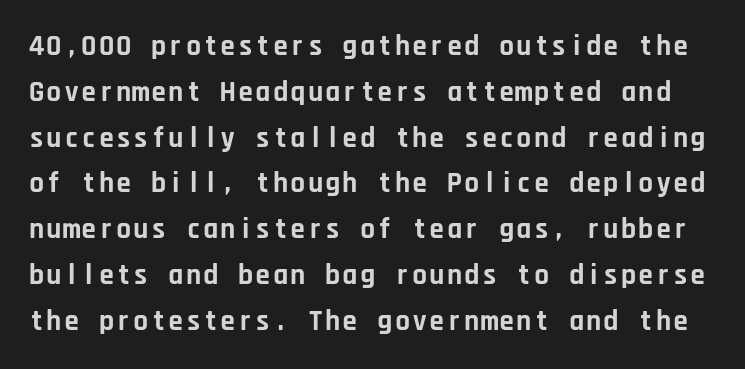
{"serif": "no", "italic": "no", "bold": "yes", "weight": "bold", "width": "normal", "stroke_contrast": "low", "x_height": "large", "monospaced": "yes", "underline": "no", "line_spacing": "normal", "line_spacing_ratio": 1.58, "letter_spacing": "normal", "letter_spacing_em": 0.0, "glyph_px": 29}
